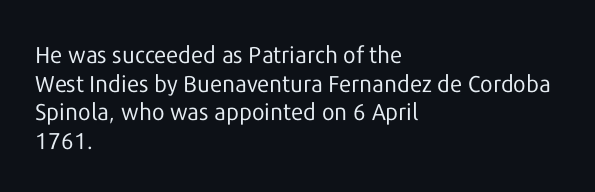
The lines sit at an ordinary, default distance from one another. The text block is weighted toward the left margin, trailing off unevenly rightward. Tracking value appears to be zero — textbook default spacing. Has an underline been added? It has not. Stroke mass is kept to a normal reading level or below.
